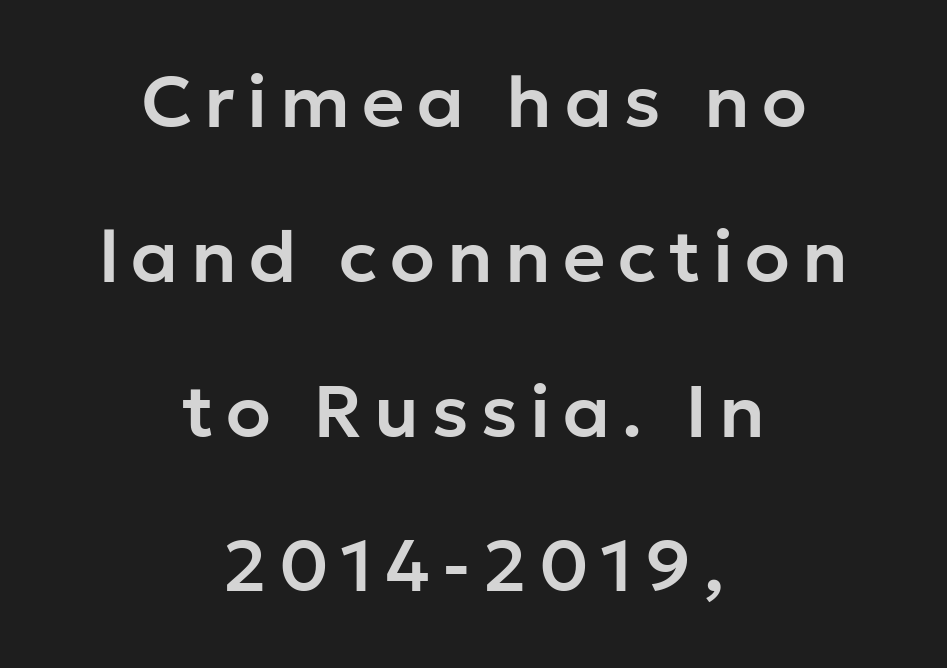
The image shows 73 px sans-serif type, upright; set centered, loose line spacing (2.12x), not underlined; low stroke contrast and a medium x-height.
